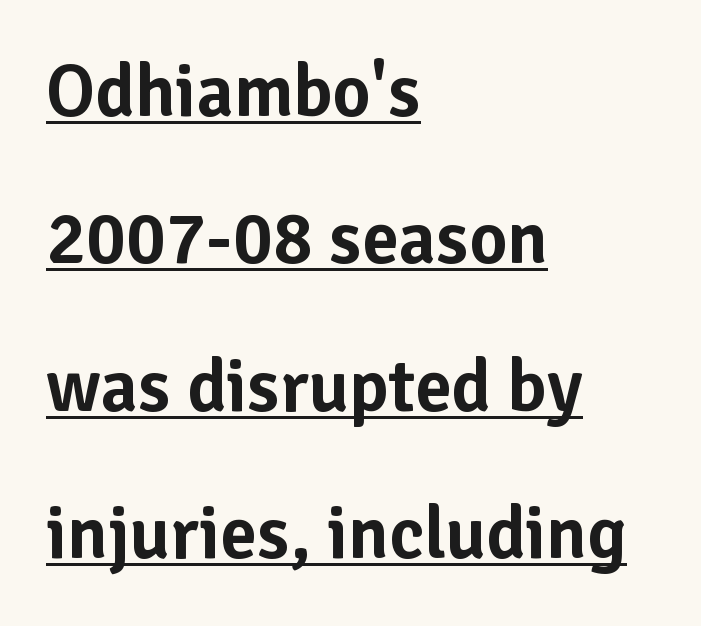
The image shows 74 px sans-serif type, upright; set left-aligned, loose line spacing (1.99x), normal letter spacing, underlined; low stroke contrast and a medium x-height.
